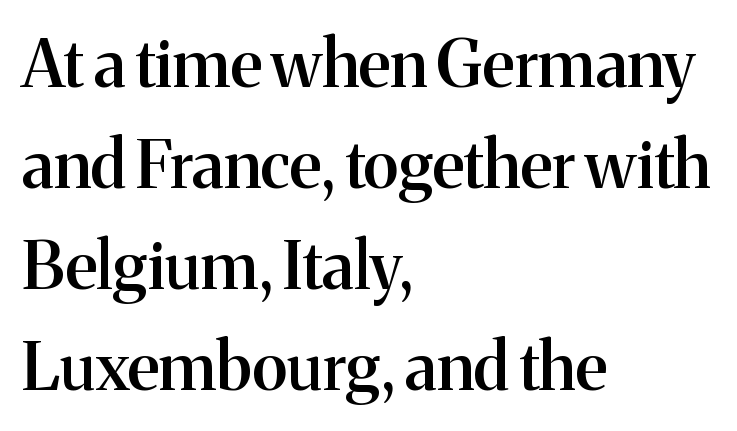
Q: Is the text bold? A: Semi-bold.
Q: Is the text italic (slanted)? A: No, it is upright.
Q: Is the typeface a serif or a sans-serif typeface? A: Serif.
Q: Is the text underlined? A: No.
Q: How is the paragraph aligned? A: Left-aligned.
Q: Is the spacing between letters normal or unusually wide? A: Normal.
Q: Is the spacing between lines tight, normal or loose? A: Normal.
Q: Width (condensed, normal, or wide)? A: Normal.
Q: Stroke contrast? A: Medium.
Q: x-height? A: Medium.
Q: Monospaced? A: No.
